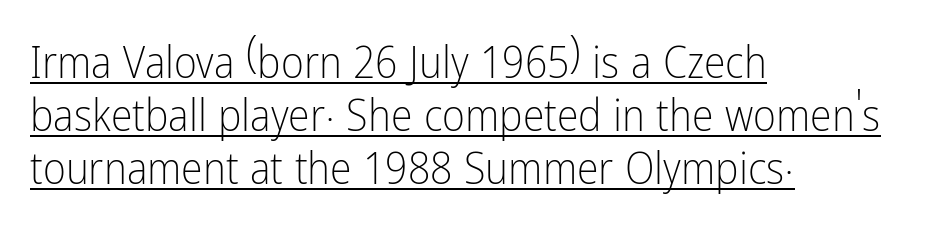
Varying glyph widths throughout — classic text-font behaviour. The face used here appears with an underline applied. These lines keep a tight, regular rhythm from letter to letter. One-word summary of the alignment: left. The font sits on the lighter half of the weight spectrum, regular included.
